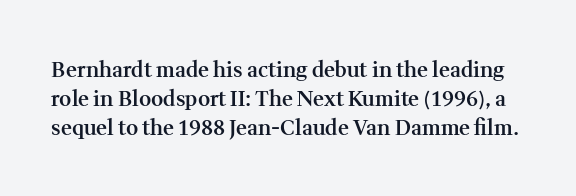
The image shows 21 px text type, upright; set normal line spacing (1.38x), normal letter spacing, not underlined.
